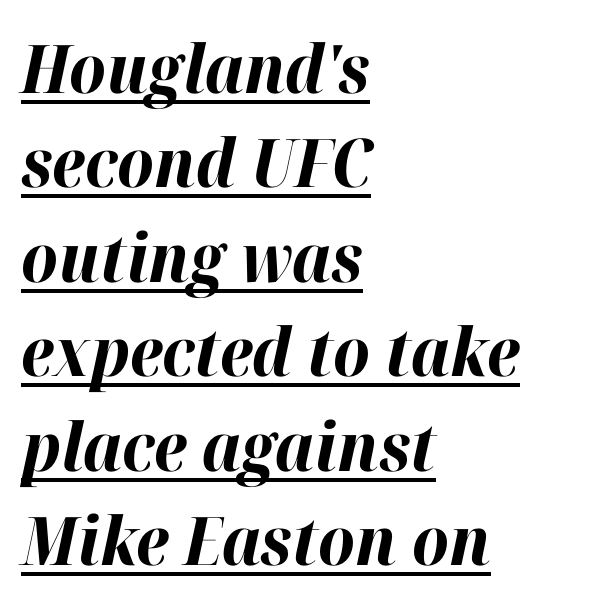
The image shows 67 px bold type, italic (leaning right); set left-aligned, normal line spacing (1.41x), normal letter spacing, underlined; high stroke contrast and a medium x-height.
